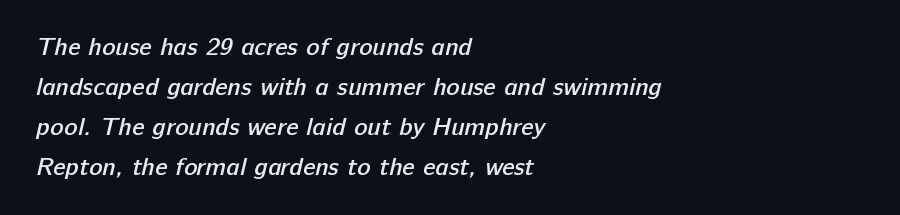
{"bold": "semi", "underline": "no", "align": "left", "line_spacing": "normal", "line_spacing_ratio": 1.6, "letter_spacing": "normal", "letter_spacing_em": 0.0, "glyph_px": 25}
